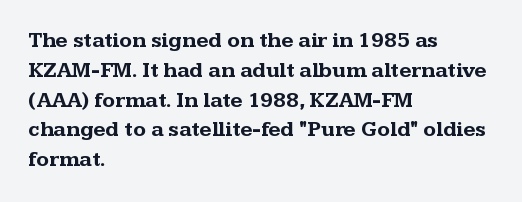
Q: Is the text bold? A: Yes.
Q: Is the text italic (slanted)? A: No, it is upright.
Q: Is the text underlined? A: No.
Q: How is the paragraph aligned? A: Left-aligned.
Q: Is the spacing between letters normal or unusually wide? A: Normal.
Q: Is the spacing between lines tight, normal or loose? A: Normal.
